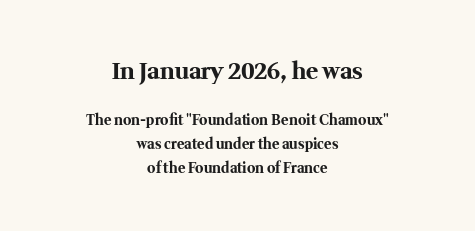
The image shows 23 px bold type, upright; set centered, normal line spacing (1.69x), normal letter spacing, not underlined; the first (top) block is 1.64x larger.
